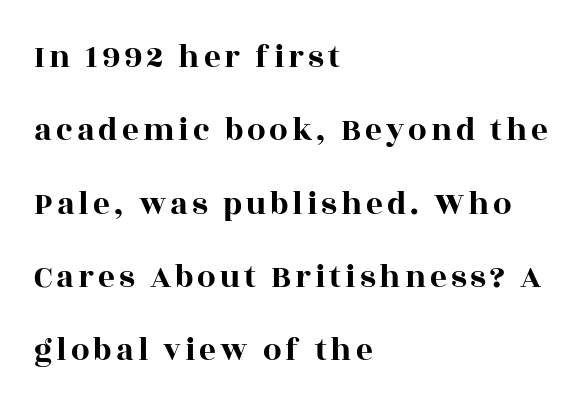
The image shows 33 px wide serif type, upright; set left-aligned, loose line spacing (2.22x), not underlined; a large x-height.
